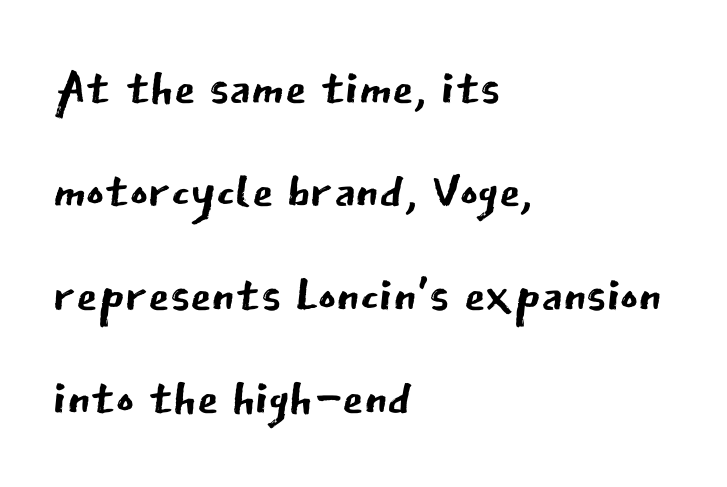
The image shows 69 px regular-weight sans-serif type, upright; set left-aligned, normal line spacing (1.5x), normal letter spacing, not underlined; low stroke contrast and a medium x-height.
